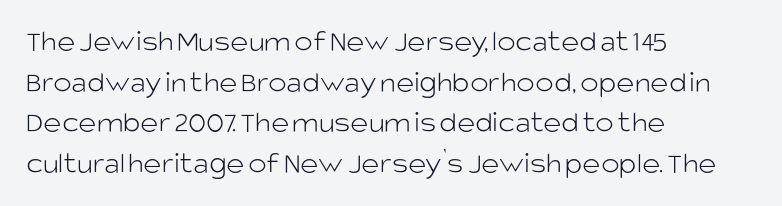
The image shows 31 px light sans-serif type, upright; set left-aligned, normal line spacing (1.31x), normal letter spacing, not underlined; low stroke contrast and a large x-height.
